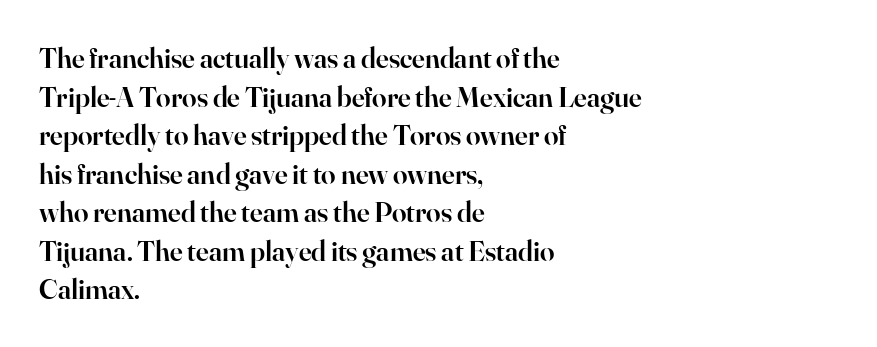
{"serif": "yes", "italic": "no", "bold": "semi", "weight": "semibold", "width": "normal", "stroke_contrast": "high", "x_height": "small", "monospaced": "no", "underline": "no", "align": "left", "line_spacing": "normal", "line_spacing_ratio": 1.33, "letter_spacing": "normal", "letter_spacing_em": 0.0, "glyph_px": 29}
